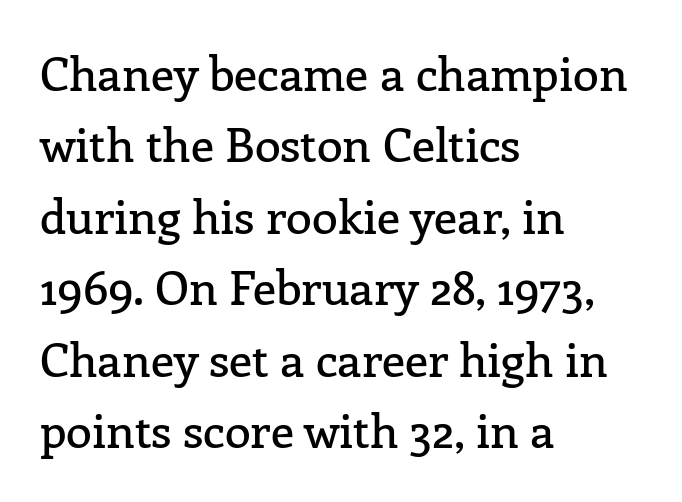
The image shows 47 px serif type, upright; set left-aligned, normal line spacing (1.52x), normal letter spacing, not underlined; low stroke contrast and a medium x-height.
